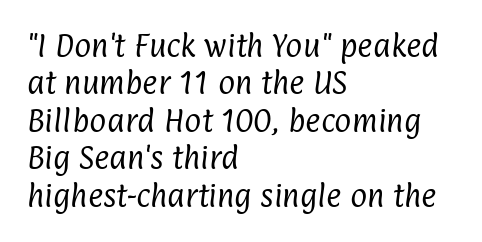
{"bold": "no", "underline": "no", "align": "left", "line_spacing": "normal", "line_spacing_ratio": 1.44, "letter_spacing": "normal", "letter_spacing_em": 0.0, "glyph_px": 26}
